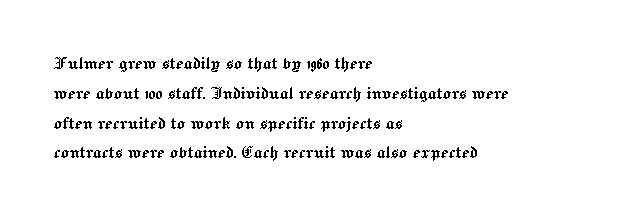
Which margin do the lines hug? The left one — the right edge is uneven. The letters stand upright; this is a roman face. Any mark beneath the type? The region is blank. The space between consecutive lines is moderate. No extra tracking has been applied to these lines.
